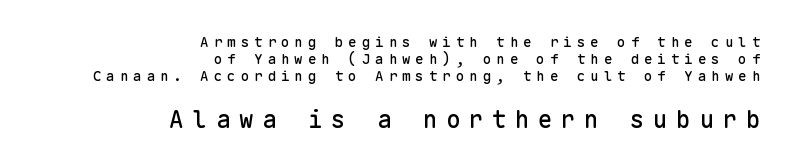
The image shows 24 px text type, upright; set right-aligned, line spacing 1.23x, unusually wide letter spacing (+0.36 em), not underlined; the second (bottom) block is 1.71x larger.
